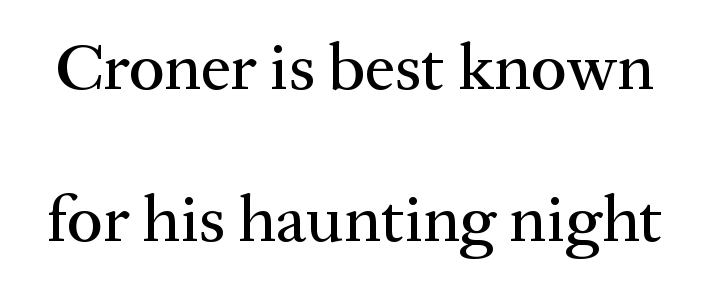
The image shows 67 px serif type, upright; set loose line spacing (2.27x), normal letter spacing, not underlined; medium stroke contrast and a medium x-height.
